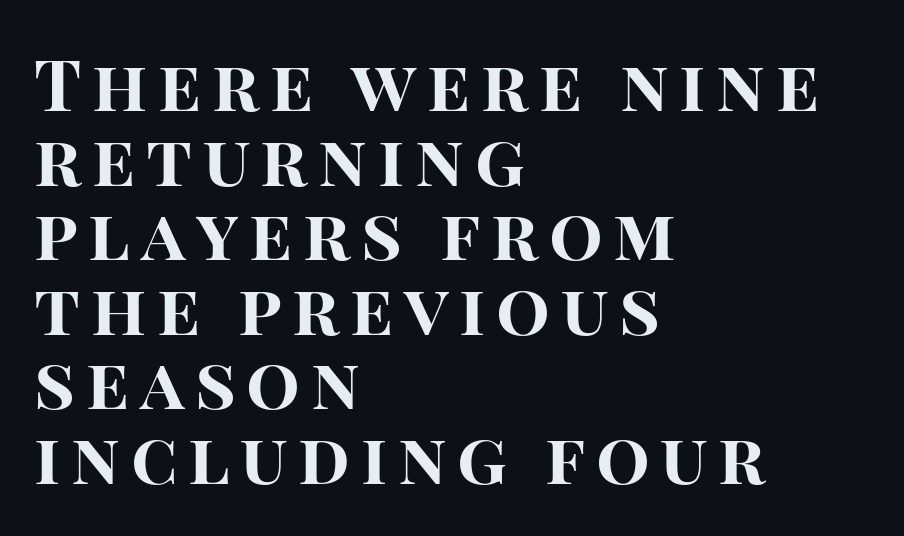
The image shows 71 px bold sans-serif type, upright; set left-aligned, tight line spacing (1.05x), not underlined; high stroke contrast and a large x-height.
